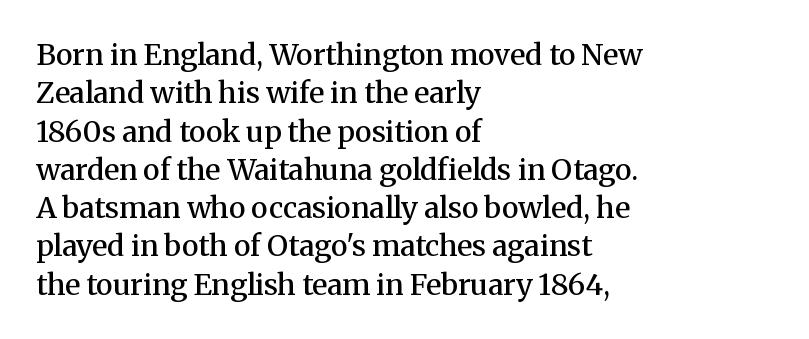
The image shows 29 px semibold serif type, upright; set left-aligned, normal line spacing (1.32x), normal letter spacing, not underlined; medium stroke contrast and a medium x-height.
